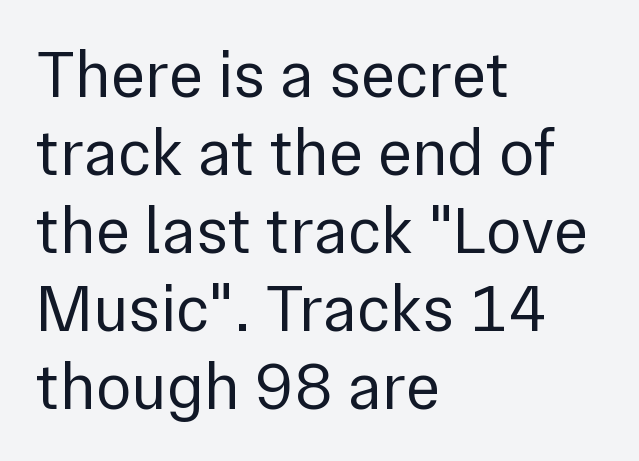
The image shows 66 px regular-weight sans-serif type, upright; set left-aligned, line spacing 1.18x, normal letter spacing, not underlined; low stroke contrast and a medium x-height.
